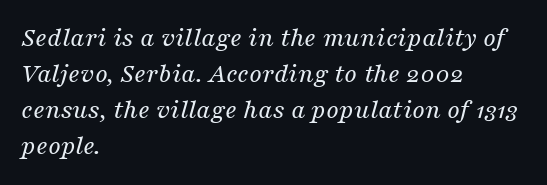
{"serif": "yes", "italic": "yes", "lean": "right", "slant_degrees": 16, "bold": "no", "weight": "regular", "width": "normal", "stroke_contrast": "medium", "x_height": "medium", "monospaced": "no", "underline": "no", "align": "left", "line_spacing": "normal", "line_spacing_ratio": 1.29, "letter_spacing": "normal", "letter_spacing_em": 0.0, "glyph_px": 28}
